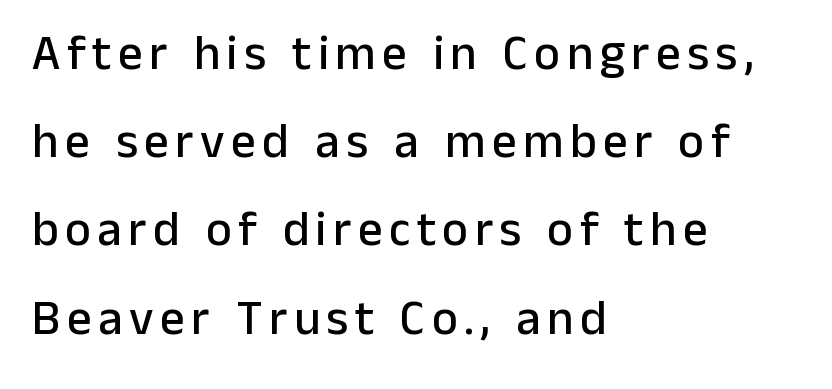
{"serif": "no", "italic": "no", "width": "normal", "stroke_contrast": "low", "x_height": "medium", "monospaced": "no", "underline": "no", "align": "left", "line_spacing_ratio": 1.8, "glyph_px": 49}
